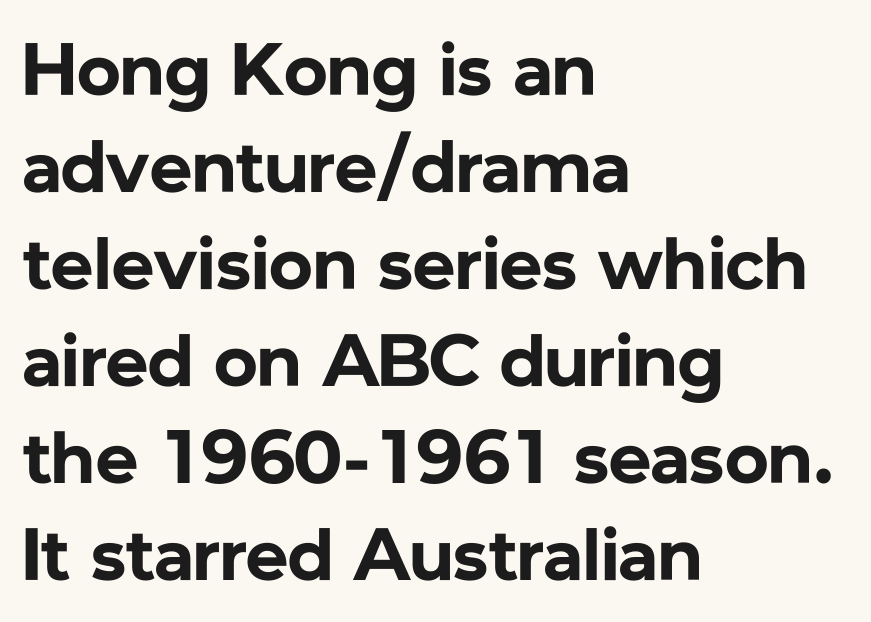
{"serif": "no", "italic": "no", "bold": "yes", "weight": "bold", "width": "normal", "stroke_contrast": "low", "x_height": "medium", "monospaced": "no", "underline": "no", "align": "left", "line_spacing": "normal", "line_spacing_ratio": 1.31, "letter_spacing": "normal", "letter_spacing_em": 0.0, "glyph_px": 74}
